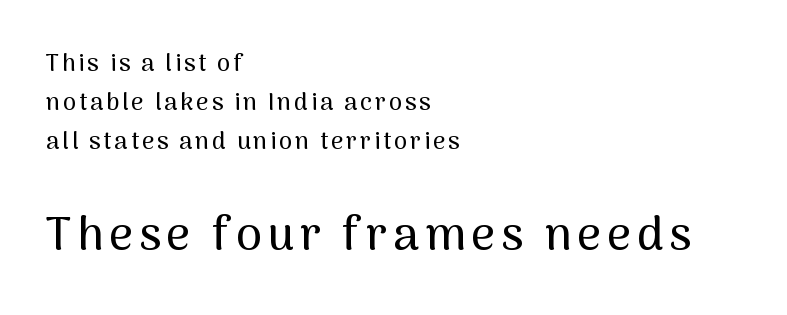
{"serif": "no", "italic": "no", "width": "normal", "stroke_contrast": "medium", "x_height": "medium", "monospaced": "no", "underline": "no", "align": "left", "line_spacing": "normal", "line_spacing_ratio": 1.63, "larger_block": "second", "size_ratio": 1.96, "glyph_px": 47}
